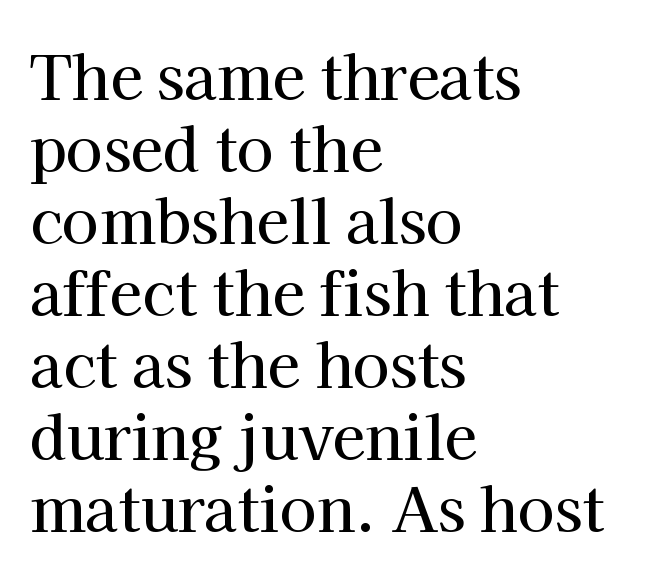
{"serif": "yes", "italic": "no", "width": "normal", "stroke_contrast": "high", "x_height": "medium", "monospaced": "no", "underline": "no", "align": "left", "line_spacing_ratio": 1.2, "letter_spacing": "normal", "letter_spacing_em": 0.0, "glyph_px": 60}
